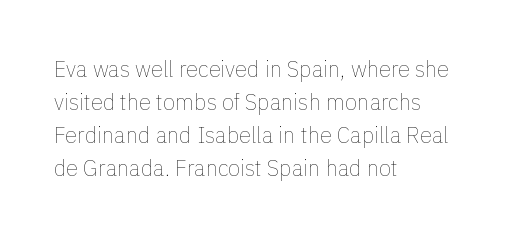
The image shows 22 px text type, upright; set left-aligned, normal line spacing (1.5x), normal letter spacing, not underlined.
